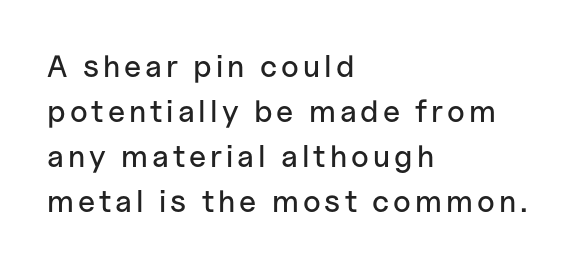
Unlike a traditional serif, this face leaves its strokes unadorned. The lettering holds an erect, upright posture throughout. Line spacing here is normal. Alignment: flush left. Check the space under the baseline: it is left empty.
